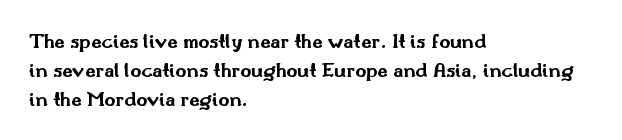
{"italic": "no", "bold": "yes", "underline": "no", "align": "left", "line_spacing": "normal", "line_spacing_ratio": 1.37, "letter_spacing": "normal", "letter_spacing_em": 0.0, "glyph_px": 21}
